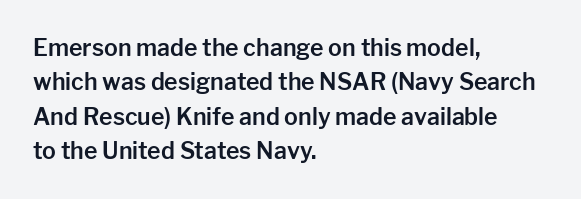
Q: Is the text italic (slanted)? A: No, it is upright.
Q: Is the text underlined? A: No.
Q: How is the paragraph aligned? A: Left-aligned.
Q: Is the spacing between letters normal or unusually wide? A: Normal.
Q: Is the spacing between lines tight, normal or loose? A: Normal.
